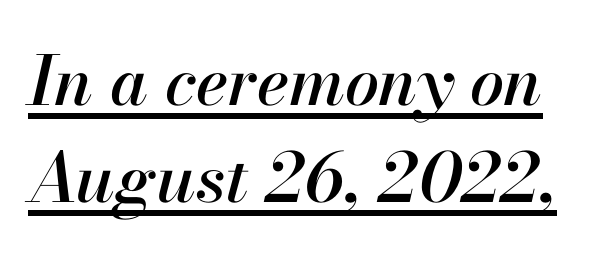
Q: Is the text italic (slanted)? A: Yes, it leans right by about 13 degrees.
Q: Is the text underlined? A: Yes.
Q: Is the spacing between letters normal or unusually wide? A: Normal.
Q: Is the spacing between lines tight, normal or loose? A: Normal.
Q: Width (condensed, normal, or wide)? A: Normal.
Q: Stroke contrast? A: High.
Q: x-height? A: Small.
Q: Monospaced? A: No.
